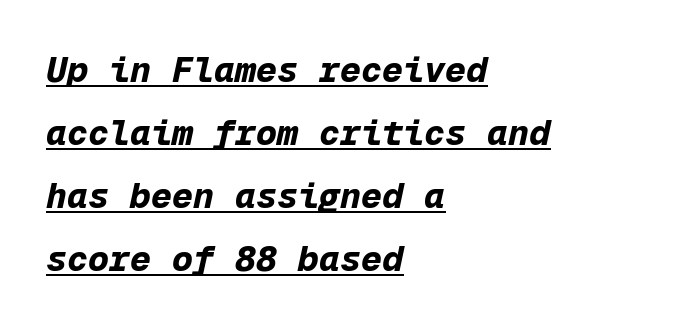
Q: Is the text bold? A: Yes.
Q: Is the text italic (slanted)? A: Yes, it leans right by about 12 degrees.
Q: Is the text underlined? A: Yes.
Q: How is the paragraph aligned? A: Left-aligned.
Q: Is the spacing between letters normal or unusually wide? A: Normal.
Q: Width (condensed, normal, or wide)? A: Normal.
Q: Stroke contrast? A: Low.
Q: x-height? A: Medium.
Q: Monospaced? A: Yes.
